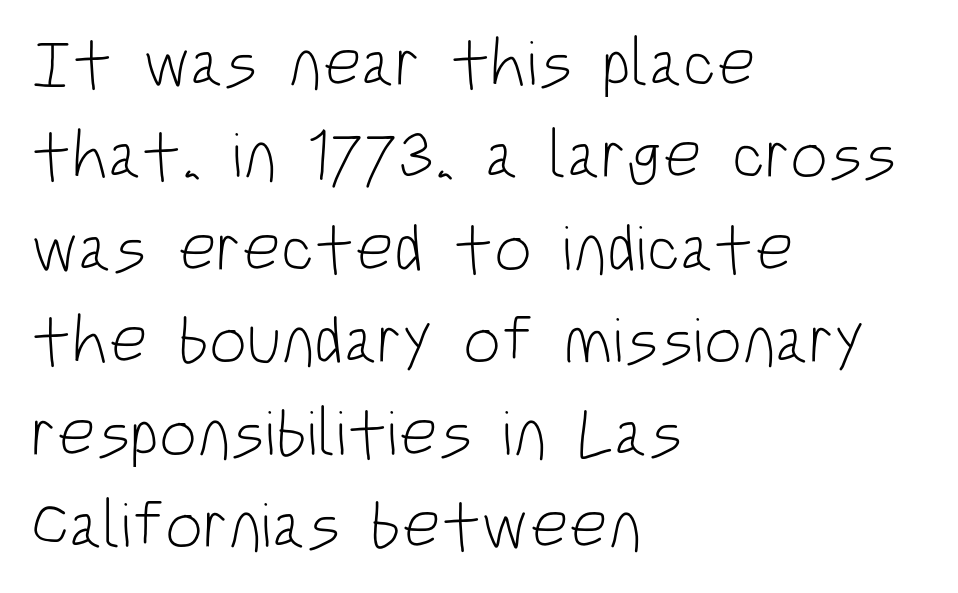
The image shows 67 px light, condensed sans-serif type, upright; set left-aligned, normal line spacing (1.38x), normal letter spacing, not underlined; low stroke contrast and a large x-height.
